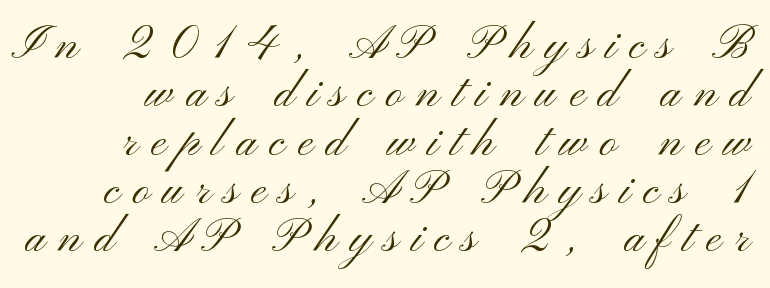
The image shows 46 px light, wide sans-serif type; set tight line spacing (1.05x), unusually wide letter spacing (+0.29 em), not underlined; medium stroke contrast and a small x-height.
